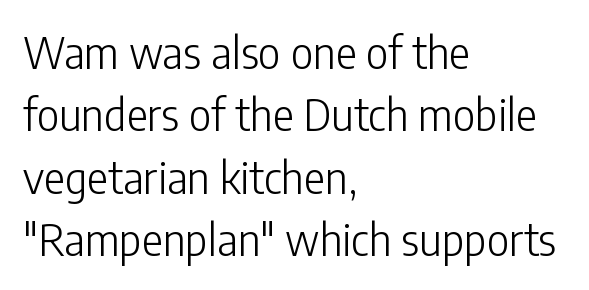
{"serif": "no", "italic": "no", "bold": "no", "weight": "light", "width": "condensed", "stroke_contrast": "low", "x_height": "medium", "monospaced": "no", "underline": "no", "align": "left", "line_spacing": "normal", "line_spacing_ratio": 1.42, "letter_spacing": "normal", "letter_spacing_em": 0.0, "glyph_px": 44}
